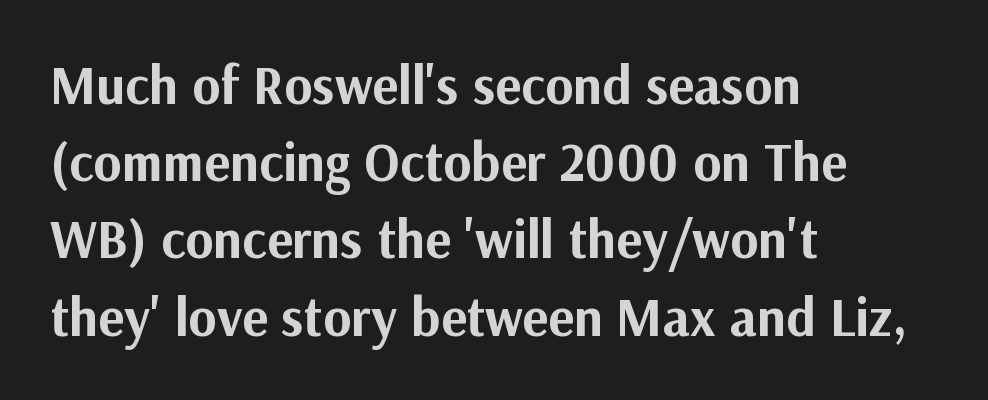
Style check: upright. Honestly, the letter spacing is just normal — you wouldn't notice it. The vertical gap from one line to the next is medium. Plenty of ink on the page — the face is bold. The zone under the glyphs is completely vacant.
